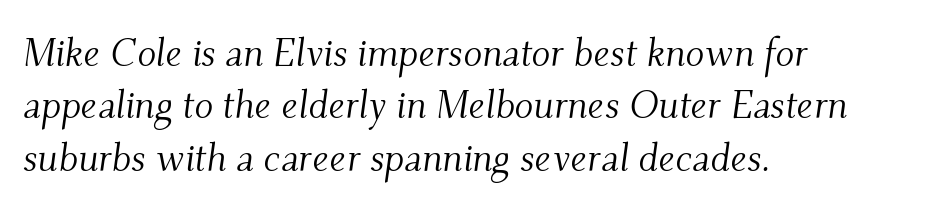
Short and long lines alike share a common starting point at left. The line-height multiplier appears to be the usual default. Beneath every word, the page is bare. Note the varied advance widths — an 'i' is clearly narrower than an 'm'. The axis of the letterforms is tilted away from vertical.
